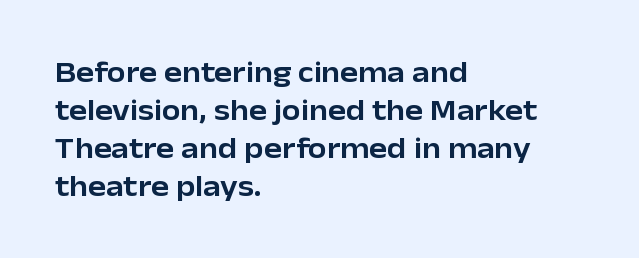
{"serif": "no", "italic": "no", "width": "normal", "stroke_contrast": "low", "x_height": "medium", "monospaced": "no", "underline": "no", "align": "left", "line_spacing": "normal", "line_spacing_ratio": 1.27, "letter_spacing": "normal", "letter_spacing_em": 0.0, "glyph_px": 30}
